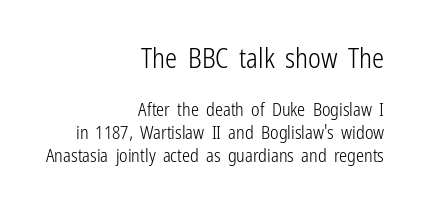
Beneath every word, the page is bare. Every row of glyphs terminates at an identical x-position on the right. Line spacing here is normal. You could call the tracking neutral — neither tight nor loose.
